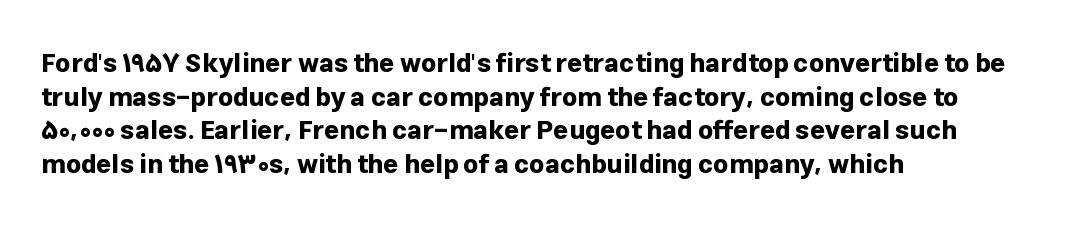
The image shows 26 px bold type, upright; set left-aligned, normal line spacing (1.29x), normal letter spacing, not underlined.
